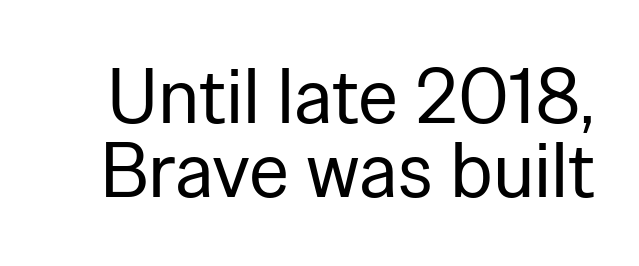
The image shows 78 px regular-weight sans-serif type, upright; set tight line spacing (0.95x), normal letter spacing, not underlined; low stroke contrast and a medium x-height.
